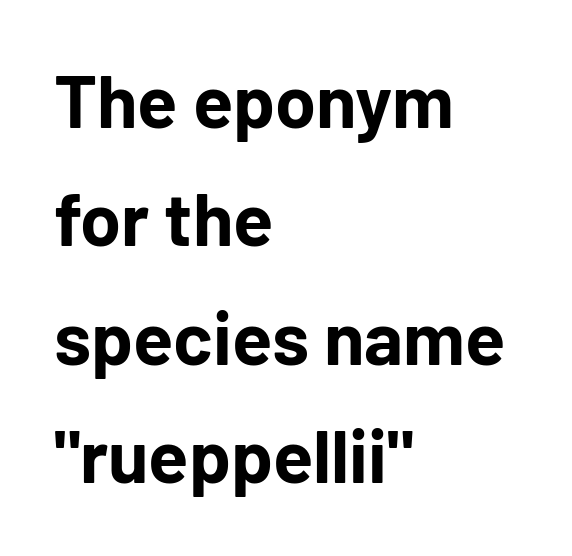
This rendering leaves character spacing at its baseline value. Font category for this specimen: sans-serif. Thick stems and heavy bowls — unmistakably bold. Italic? Not at all — the glyphs are vertical. Typeset ragged right — the left edge is the straight one. Think of a printed novel: that variable character pitch is what you see here.
